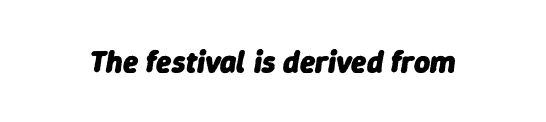
Look at the tracking — it's just the regular setting, nothing added. Spacing verdict: proportional, widths tailored to each character. Underlining? Definitely not there. If you drew a line through each stem, it would be angled. Plenty of ink on the page — the face is bold.
